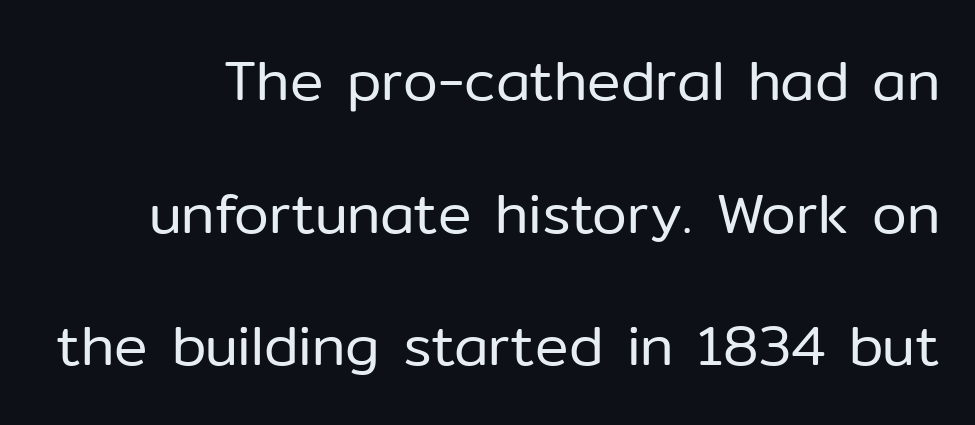
{"serif": "no", "italic": "no", "bold": "no", "weight": "regular", "width": "normal", "stroke_contrast": "low", "x_height": "medium", "monospaced": "no", "underline": "no", "line_spacing": "loose", "line_spacing_ratio": 2.37, "letter_spacing": "normal", "letter_spacing_em": 0.0, "glyph_px": 56}
